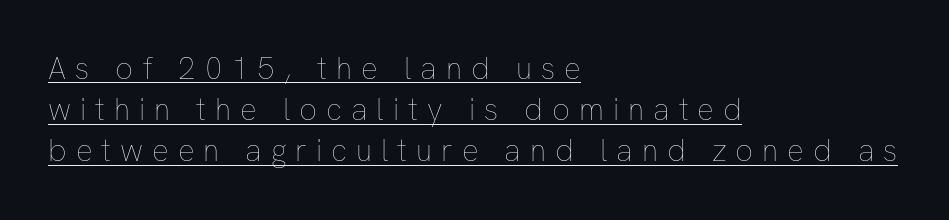
Is this a fixed-width face? No — the glyphs have proportional, varying widths. Reading down the column, the eye jumps a familiar distance to each next line. Each line starts at the same left margin while the right side varies. On a weight scale, this lands at 450 or below.
